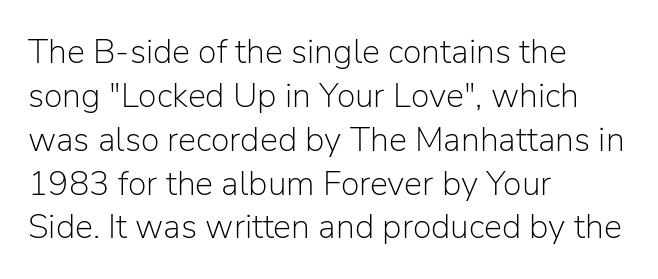
The image shows 34 px light sans-serif type, upright; set left-aligned, normal line spacing (1.29x), normal letter spacing, not underlined; low stroke contrast and a medium x-height.
